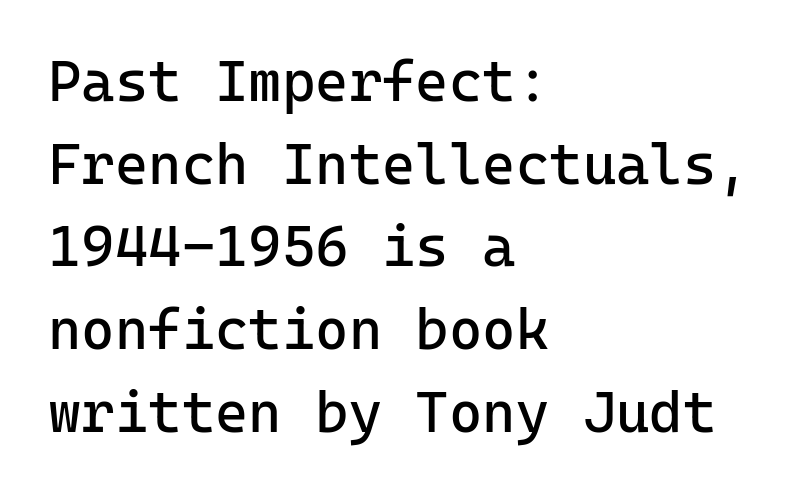
The typesetter chose a ragged-right arrangement here. The rendering uses typewriter-style spacing with identical character cells. Short note: letters normally spaced. Stem width sits at or under what a default text font uses.
